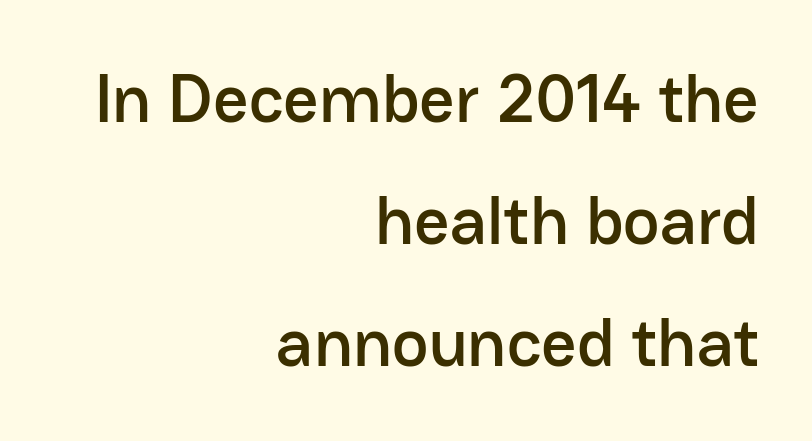
Q: Is the text italic (slanted)? A: No, it is upright.
Q: Is the typeface a serif or a sans-serif typeface? A: Sans-serif.
Q: Is the text underlined? A: No.
Q: How is the paragraph aligned? A: Right-aligned.
Q: Is the spacing between letters normal or unusually wide? A: Normal.
Q: Width (condensed, normal, or wide)? A: Normal.
Q: Stroke contrast? A: Low.
Q: x-height? A: Medium.
Q: Monospaced? A: No.
